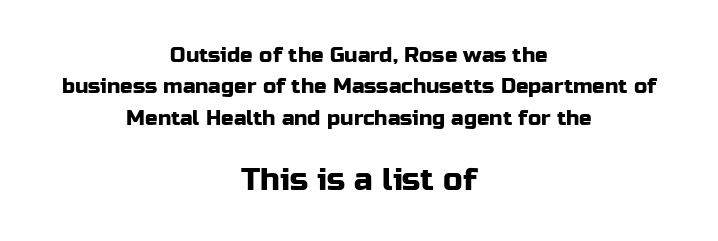
The image shows 31 px sans-serif type, upright; set centered, normal line spacing (1.49x), normal letter spacing, not underlined; the second (bottom) block is 1.48x larger; low stroke contrast and a medium x-height.
